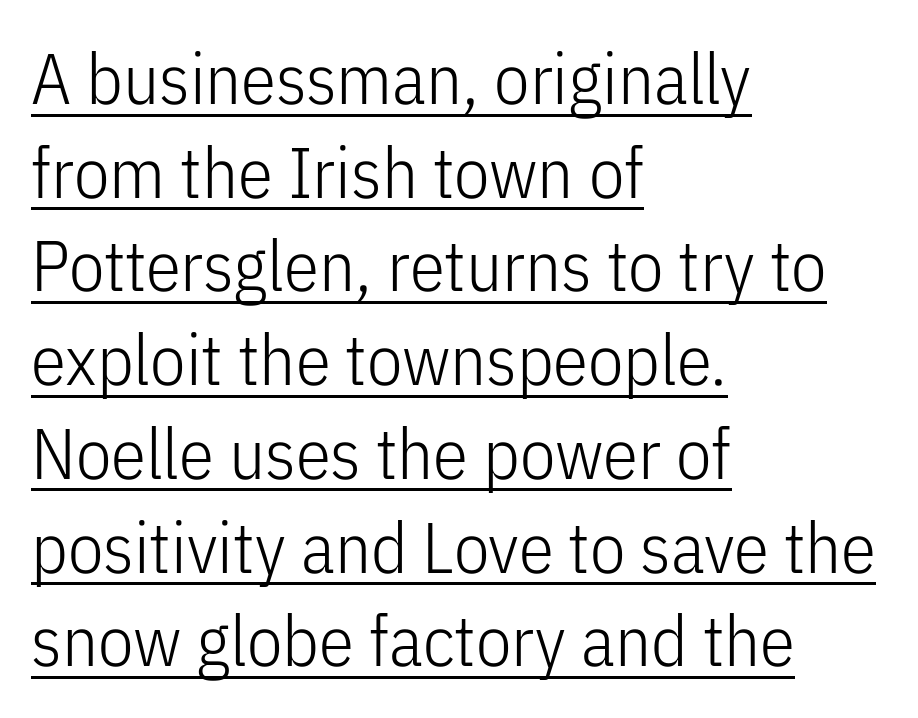
{"serif": "no", "italic": "no", "bold": "no", "weight": "light", "width": "condensed", "stroke_contrast": "low", "x_height": "medium", "monospaced": "no", "underline": "yes", "align": "left", "line_spacing": "normal", "line_spacing_ratio": 1.32, "letter_spacing": "normal", "letter_spacing_em": 0.0, "glyph_px": 71}
